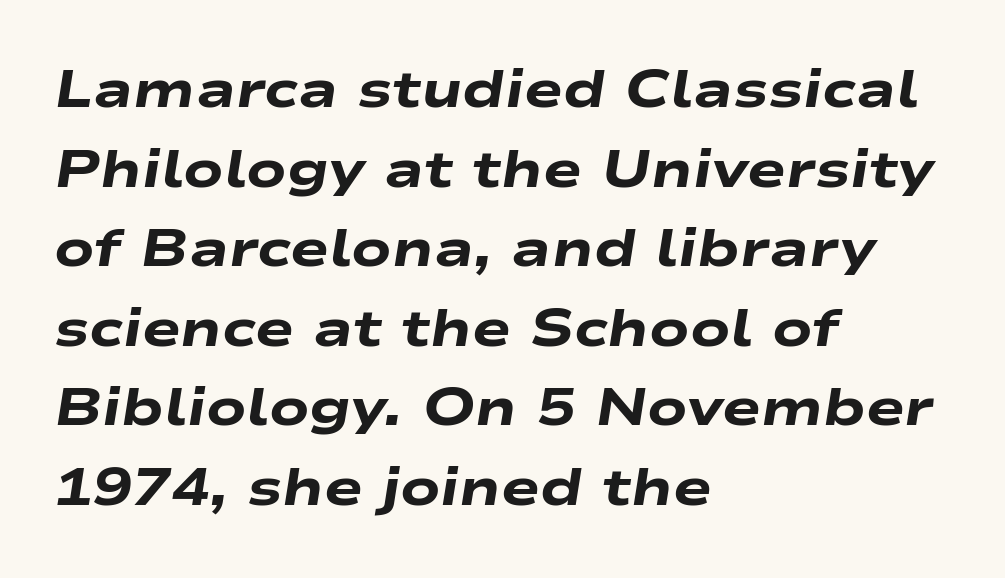
Q: Is the text bold? A: Yes.
Q: Is the text italic (slanted)? A: Yes, it leans right by about 9 degrees.
Q: Is the text underlined? A: No.
Q: How is the paragraph aligned? A: Left-aligned.
Q: Is the spacing between letters normal or unusually wide? A: Normal.
Q: Is the spacing between lines tight, normal or loose? A: Normal.
Q: Width (condensed, normal, or wide)? A: Wide.
Q: Stroke contrast? A: Low.
Q: x-height? A: Medium.
Q: Monospaced? A: No.
